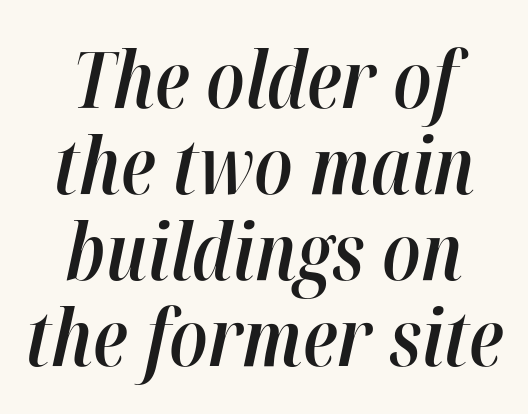
Q: Is the text bold? A: Semi-bold.
Q: Is the text italic (slanted)? A: Yes, it leans right by about 12 degrees.
Q: Is the text underlined? A: No.
Q: How is the paragraph aligned? A: Centered.
Q: Is the spacing between letters normal or unusually wide? A: Normal.
Q: Is the spacing between lines tight, normal or loose? A: Tight.
Q: Width (condensed, normal, or wide)? A: Condensed.
Q: Stroke contrast? A: High.
Q: x-height? A: Medium.
Q: Monospaced? A: No.
